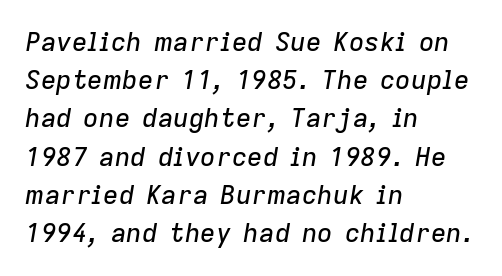
Q: Is the text italic (slanted)? A: Yes, it leans right by about 9 degrees.
Q: Is the text underlined? A: No.
Q: How is the paragraph aligned? A: Left-aligned.
Q: Is the spacing between letters normal or unusually wide? A: Normal.
Q: Is the spacing between lines tight, normal or loose? A: Normal.
